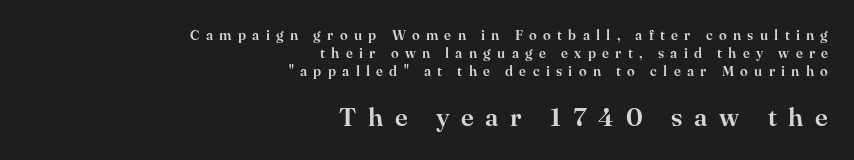
Display-style spreading of the glyphs; the letterfit is very open. Reading down the block, your eye finds every line finishing at a fixed right position. Italic? Not at all — the glyphs are vertical. Small over large — that's the arrangement of the two blocks here. Leading: standard.
